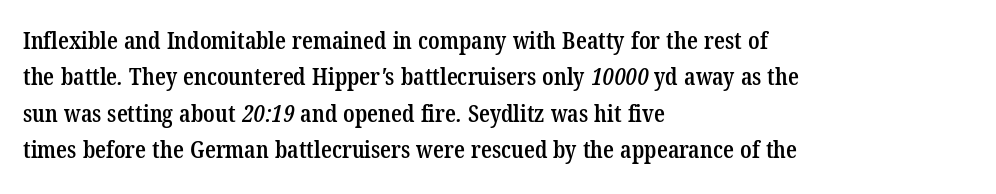
The line texture is even and compact thanks to regular tracking. The text block is weighted toward the left margin, trailing off unevenly rightward. Stems and bowls a touch heavier than normal — semibold. The strip under each line holds only bare page. Vertical spacing — default.
